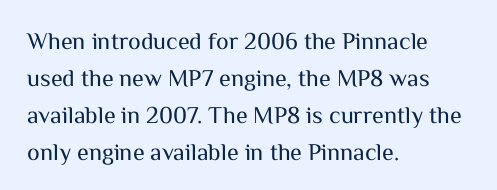
The image shows 24 px text type, upright; set left-aligned, normal line spacing (1.54x), normal letter spacing, not underlined.
